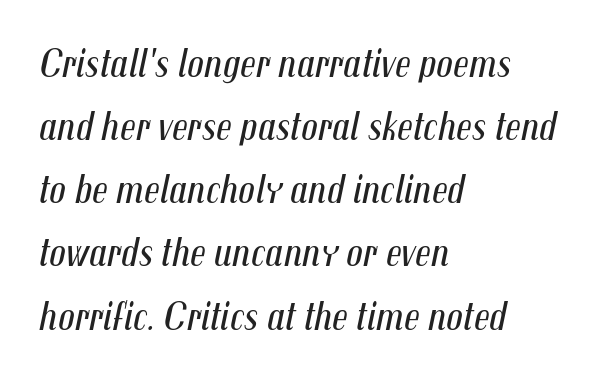
{"italic": "yes", "lean": "right", "slant_degrees": 12, "bold": "no", "weight": "regular", "width": "condensed", "stroke_contrast": "medium", "x_height": "medium", "monospaced": "no", "underline": "no", "align": "left", "line_spacing": "normal", "line_spacing_ratio": 1.54, "letter_spacing": "normal", "letter_spacing_em": 0.0, "glyph_px": 41}
